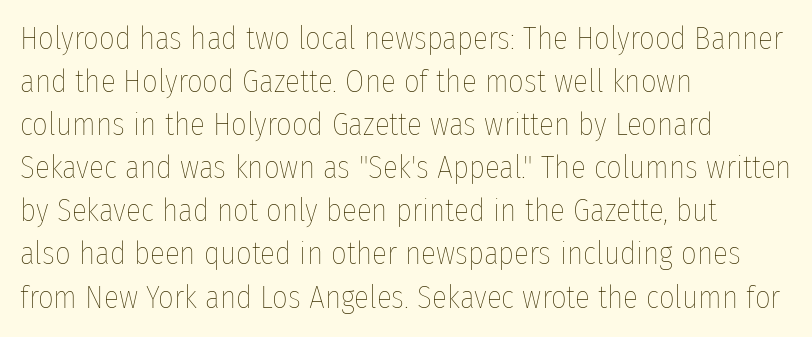
Where is the straight margin? On the left. Caption: standard tracking, unaltered. The characters are drawn with everyday or finer stroke widths. One glance says typical: line gaps are just what's usual. In terms of posture, this sample is upright.
